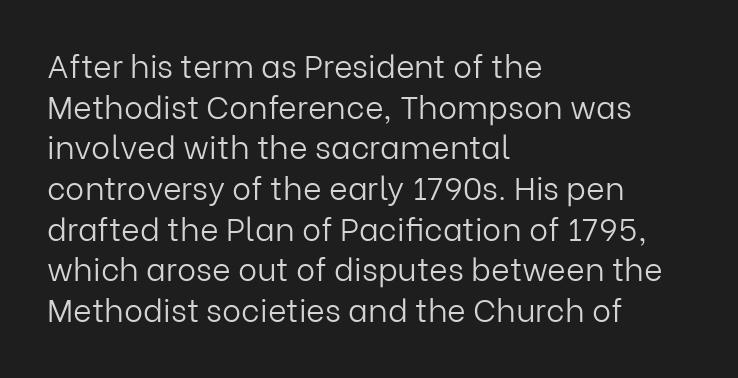
Q: Is the text bold? A: No.
Q: Is the text italic (slanted)? A: No, it is upright.
Q: Is the typeface a serif or a sans-serif typeface? A: Sans-serif.
Q: Is the text underlined? A: No.
Q: How is the paragraph aligned? A: Left-aligned.
Q: Is the spacing between letters normal or unusually wide? A: Normal.
Q: Is the spacing between lines tight, normal or loose? A: Normal.
Q: Width (condensed, normal, or wide)? A: Normal.
Q: Stroke contrast? A: Low.
Q: x-height? A: Medium.
Q: Monospaced? A: No.
